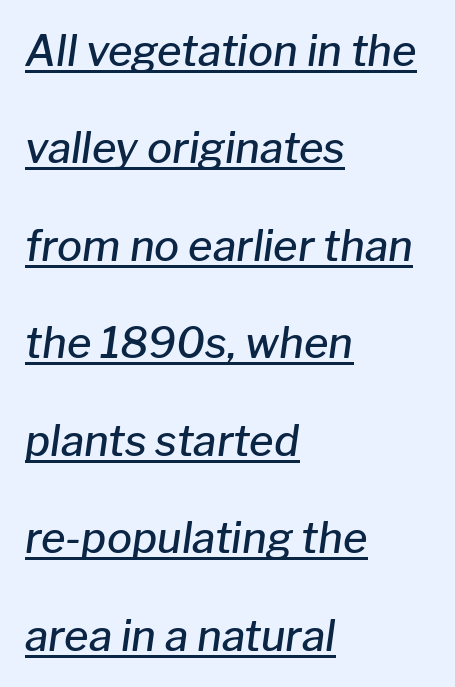
A typesetter would call this proportional, since set widths differ per character. There's an unmistakable incline to the writing here. Interline gaps are noticeably wide in this sample. In CSS terms this would be text-align: left. Typesetter's note: demi weight, one step under bold. A continuous stroke trails under the words, as in a hyperlink.
